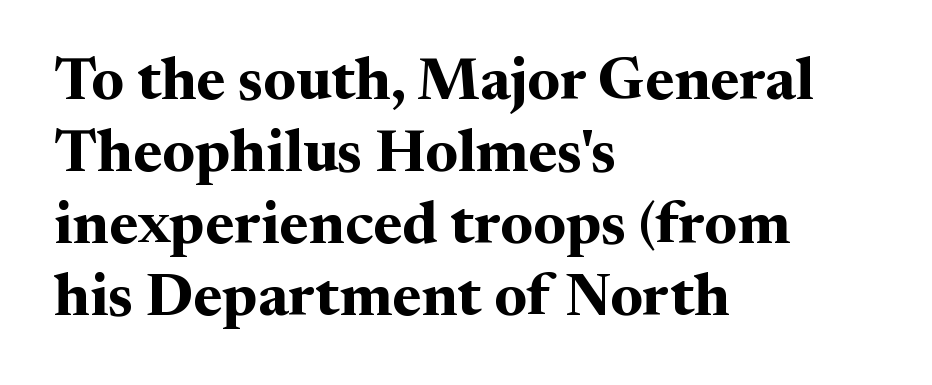
A typesetter would call this proportional, since set widths differ per character. Default kerning and tracking; the words read as compact shapes. The passage is arranged the way most books set body copy — flush left. These lines were composed using upright roman letters. Letters rest on an invisible, unmarked baseline. Stroke terminals: seriffed.
